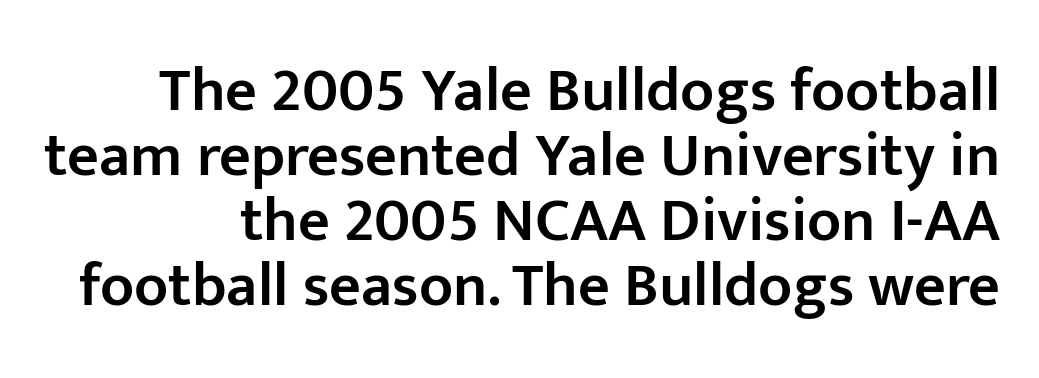
Q: Is the text bold? A: Semi-bold.
Q: Is the text italic (slanted)? A: No, it is upright.
Q: Is the typeface a serif or a sans-serif typeface? A: Sans-serif.
Q: Is the text underlined? A: No.
Q: Is the spacing between letters normal or unusually wide? A: Normal.
Q: Is the spacing between lines tight, normal or loose? A: Tight.
Q: Width (condensed, normal, or wide)? A: Normal.
Q: Stroke contrast? A: Low.
Q: x-height? A: Medium.
Q: Monospaced? A: No.
